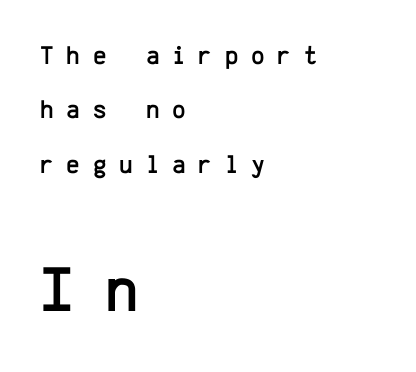
{"serif": "no", "italic": "no", "width": "normal", "stroke_contrast": "low", "x_height": "medium", "monospaced": "yes", "underline": "no", "align": "left", "line_spacing": "loose", "line_spacing_ratio": 2.09, "letter_spacing": "wide", "letter_spacing_em": 0.49, "larger_block": "second", "size_ratio": 2.46, "glyph_px": 64}
